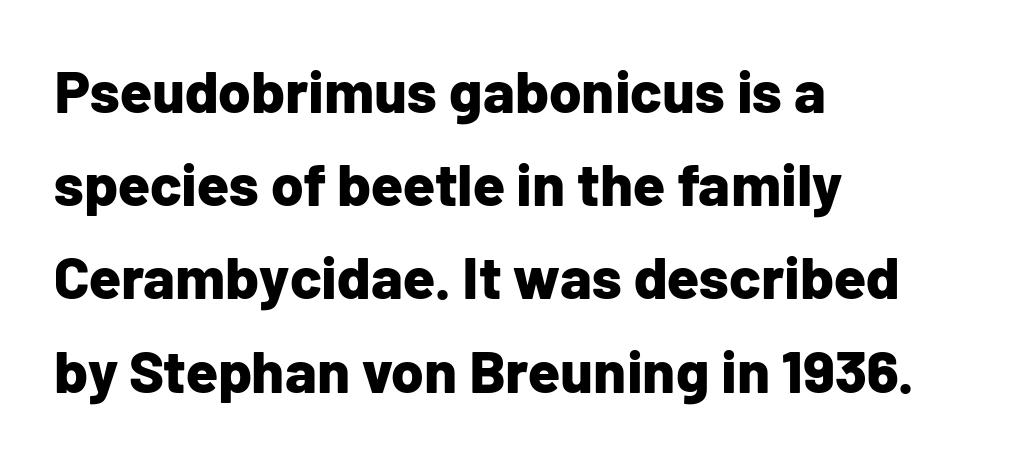
Q: Is the text bold? A: Yes.
Q: Is the text italic (slanted)? A: No, it is upright.
Q: Is the typeface a serif or a sans-serif typeface? A: Sans-serif.
Q: Is the text underlined? A: No.
Q: How is the paragraph aligned? A: Left-aligned.
Q: Is the spacing between letters normal or unusually wide? A: Normal.
Q: Is the spacing between lines tight, normal or loose? A: Normal.
Q: Width (condensed, normal, or wide)? A: Normal.
Q: Stroke contrast? A: Low.
Q: x-height? A: Medium.
Q: Monospaced? A: No.
